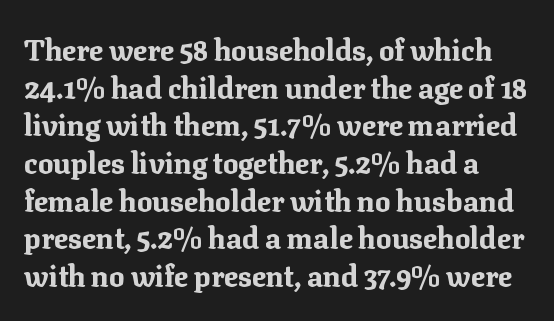
Small tapered or slab feet sit at the stroke ends, so this counts as serif. These lines are set flush left with a ragged right edge. The string is rendered with underlining switched off. Each letter keeps its own natural width here, so spacing adapts to shape. The specimen reads as upright at a glance.
